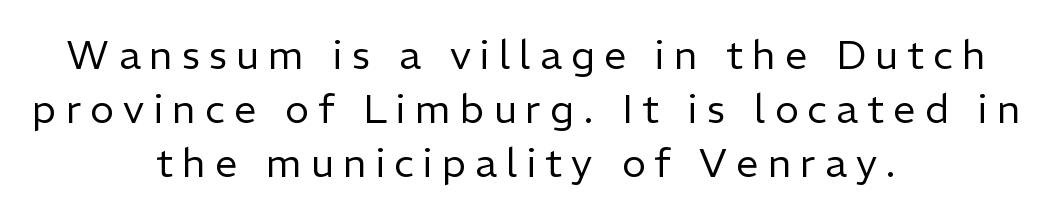
Typographically, this falls in the sans-serif category. The baseline area is clear. Summary of vertical rhythm: regular, with standard interline spacing. The face used here is proportionally spaced, like ordinary book or web type.
